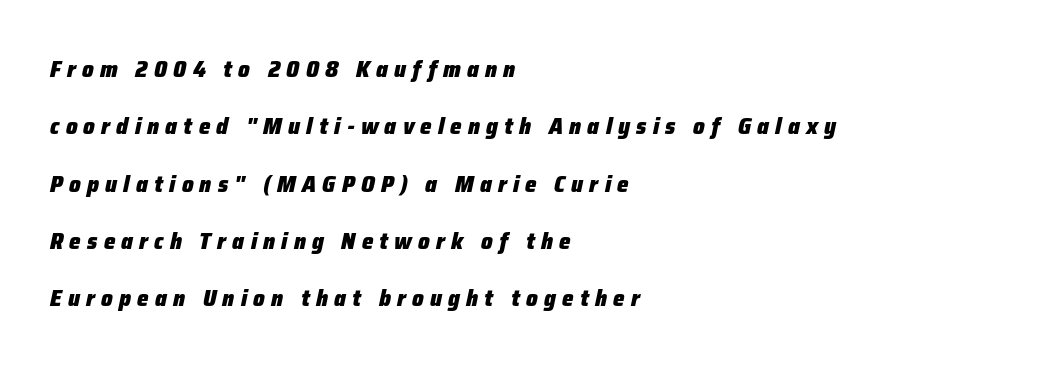
The image shows 23 px bold type, italic (leaning right); set left-aligned, loose line spacing (2.49x), unusually wide letter spacing (+0.27 em), not underlined.
